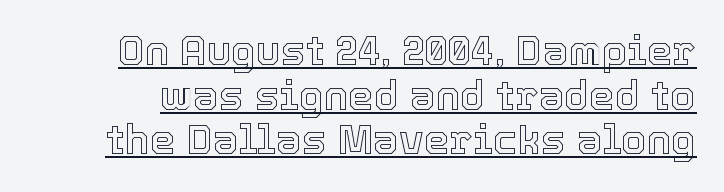
Nope, not italic — everything's standing straight. Very little white space separates one row of letters from the next. Descenders here cross a horizontal rule under the line. Characters follow at the spacing the type designer built in. A typesetter would call this proportional, since set widths differ per character.
